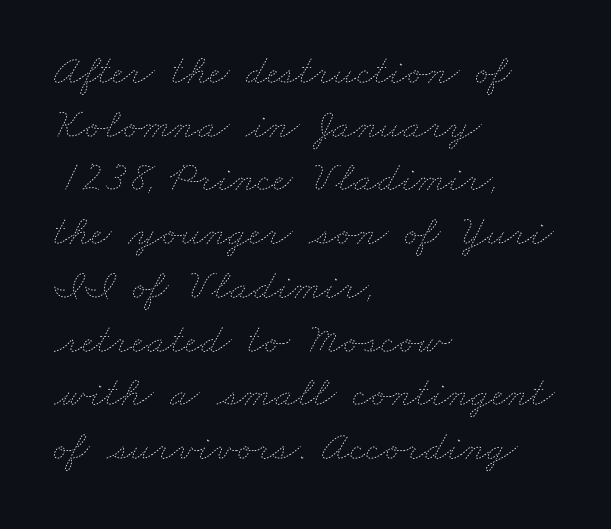
Q: Is the text bold? A: No.
Q: Is the text underlined? A: No.
Q: How is the paragraph aligned? A: Left-aligned.
Q: Is the spacing between letters normal or unusually wide? A: Normal.
Q: Is the spacing between lines tight, normal or loose? A: Normal.
Q: Width (condensed, normal, or wide)? A: Wide.
Q: Stroke contrast? A: Low.
Q: x-height? A: Small.
Q: Monospaced? A: No.
